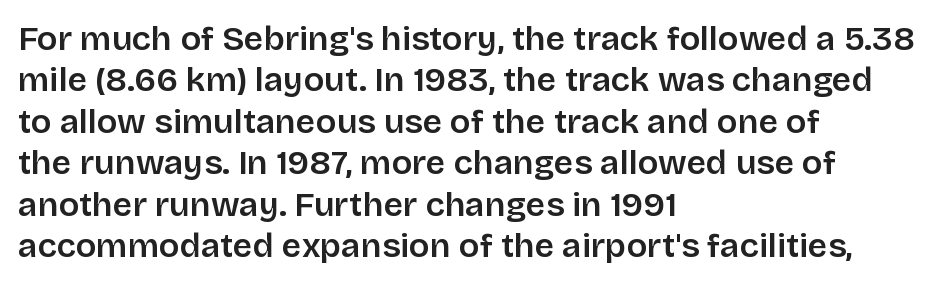
Weight check: semibold — heavier than regular, not quite bold. You could call the tracking neutral — neither tight nor loose. The rag falls on the right side of this text block. Check under the words: just untouched page. The letters stand upright; this is a roman face.
